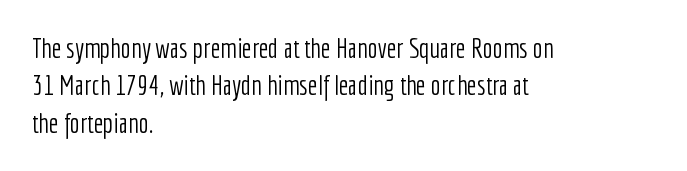
Interline gaps are of average width in this sample. Inter-character spacing is left at the font's built-in metrics. If you drew a line through each stem, it would be perfectly vertical. Words float on clear page, feet unadorned. Each line starts at the same left margin while the right side varies.
